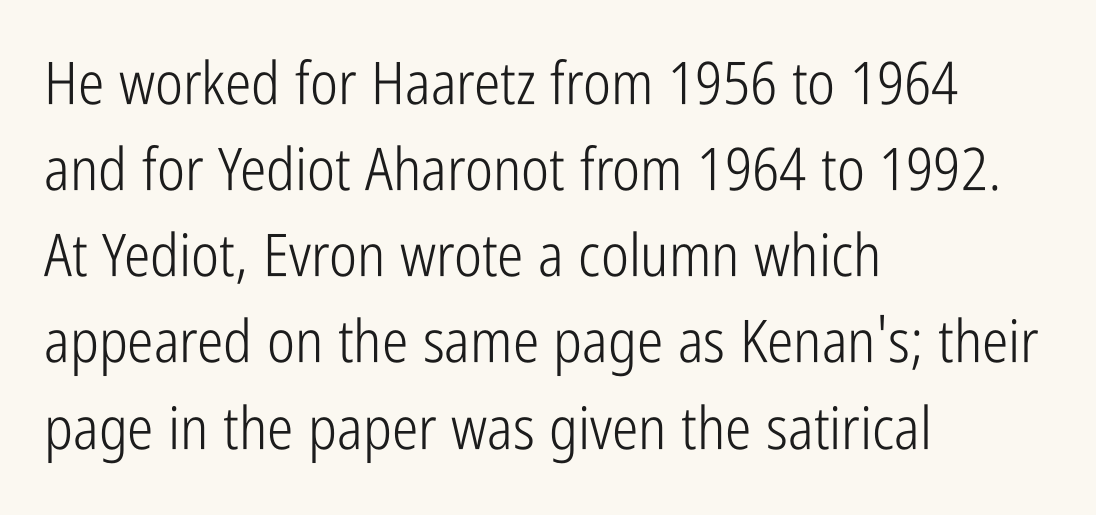
Q: Is the text bold? A: No.
Q: Is the text italic (slanted)? A: No, it is upright.
Q: Is the typeface a serif or a sans-serif typeface? A: Sans-serif.
Q: Is the text underlined? A: No.
Q: How is the paragraph aligned? A: Left-aligned.
Q: Is the spacing between letters normal or unusually wide? A: Normal.
Q: Is the spacing between lines tight, normal or loose? A: Normal.
Q: Width (condensed, normal, or wide)? A: Condensed.
Q: Stroke contrast? A: Low.
Q: x-height? A: Medium.
Q: Monospaced? A: No.
